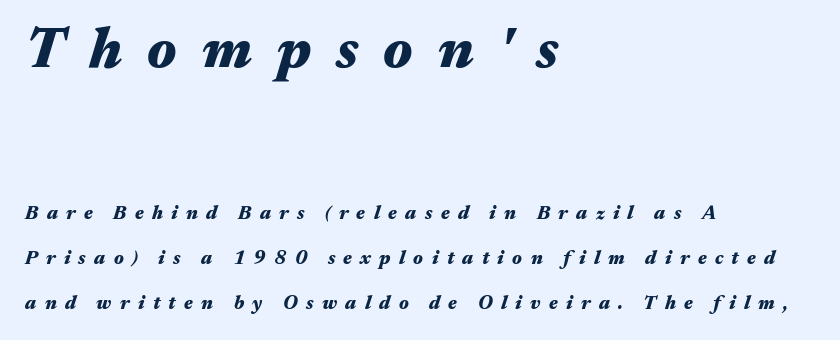
You get the large type first, then a drop to smaller type. Loose tracking; the words dissolve into strings of separated letters. The typesetting leans heavy: a genuine bold. Underlining? Definitely not there. How would I describe the line gaps? Wide and relaxed. Slant detected: the letters are inclined.
